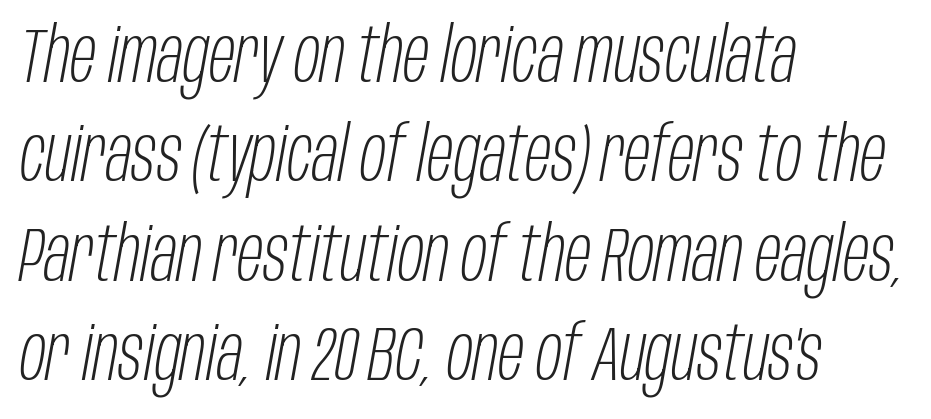
Q: Is the text bold? A: No.
Q: Is the text italic (slanted)? A: Yes, it leans right by about 10 degrees.
Q: Is the text underlined? A: No.
Q: How is the paragraph aligned? A: Left-aligned.
Q: Is the spacing between letters normal or unusually wide? A: Normal.
Q: Is the spacing between lines tight, normal or loose? A: Normal.
Q: Width (condensed, normal, or wide)? A: Condensed.
Q: Stroke contrast? A: Low.
Q: x-height? A: Large.
Q: Monospaced? A: No.
